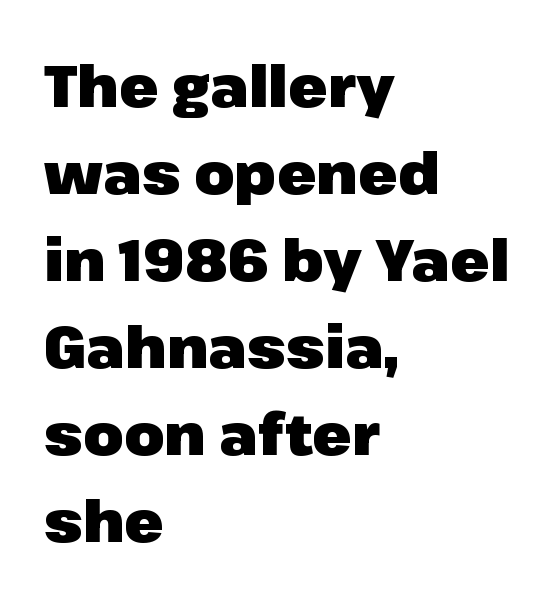
Q: Is the text bold? A: Yes.
Q: Is the text italic (slanted)? A: No, it is upright.
Q: Is the typeface a serif or a sans-serif typeface? A: Sans-serif.
Q: Is the text underlined? A: No.
Q: How is the paragraph aligned? A: Left-aligned.
Q: Is the spacing between letters normal or unusually wide? A: Normal.
Q: Is the spacing between lines tight, normal or loose? A: Normal.
Q: Width (condensed, normal, or wide)? A: Normal.
Q: Stroke contrast? A: Low.
Q: x-height? A: Medium.
Q: Monospaced? A: No.
